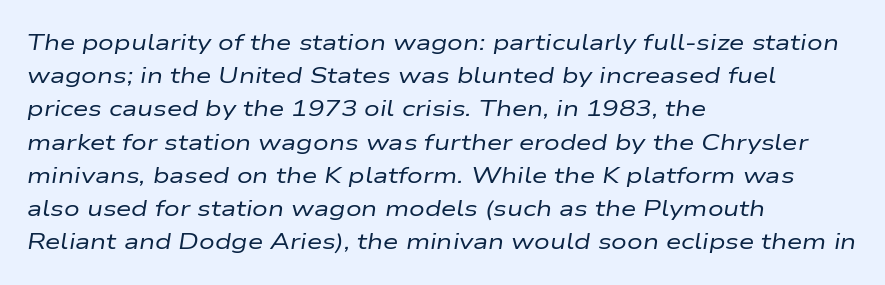
The strokes are not fattened; the text isn't bold. Just letters on the line, the space beneath them empty. Horizontal bands of white between lines are of average thickness. Reading down the block, your eye returns to a fixed left position each line. Look at the tracking — it's just the regular setting, nothing added. Rendered with sloped, italic letterforms.
